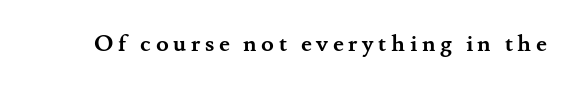
Q: Is the text bold? A: Yes.
Q: Is the text italic (slanted)? A: No, it is upright.
Q: Is the text underlined? A: No.
Q: Is the spacing between letters normal or unusually wide? A: Unusually wide.
